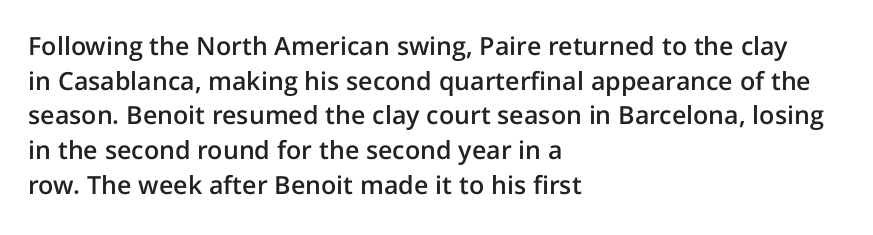
Quick note: underline off. The block of text has a typical density, with ordinary space between rows. Does the lettering tilt? It doesn't — this is upright. Characters follow at the spacing the type designer built in.
